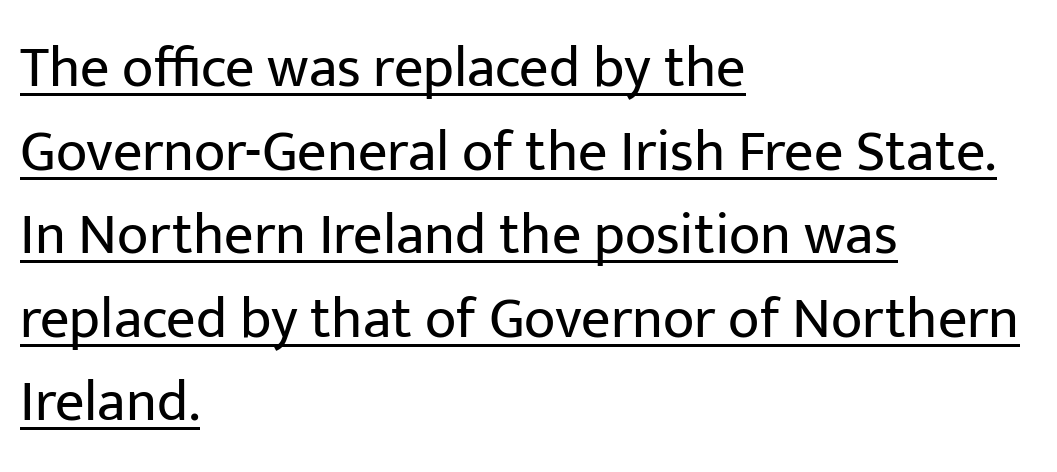
Is this a heavy cut? Hardly; it is regular or lighter. Honestly, the underline is the first thing you notice here. Vertically, the passage feels balanced, rows spaced as you'd expect. These lines stack with their left ends in a neat column.
